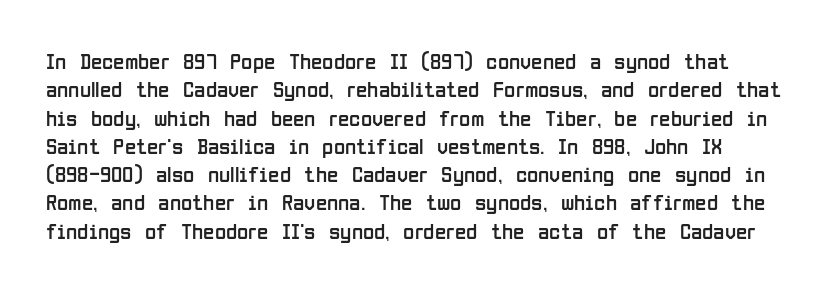
{"italic": "no", "bold": "no", "underline": "no", "line_spacing_ratio": 1.23, "letter_spacing": "normal", "letter_spacing_em": 0.0, "glyph_px": 23}
